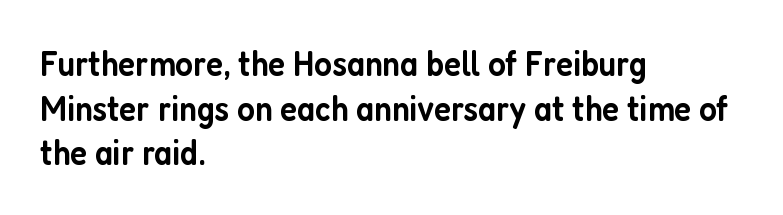
Q: Is the text bold? A: Semi-bold.
Q: Is the text italic (slanted)? A: No, it is upright.
Q: Is the typeface a serif or a sans-serif typeface? A: Sans-serif.
Q: Is the text underlined? A: No.
Q: How is the paragraph aligned? A: Left-aligned.
Q: Is the spacing between letters normal or unusually wide? A: Normal.
Q: Width (condensed, normal, or wide)? A: Condensed.
Q: Stroke contrast? A: Low.
Q: x-height? A: Medium.
Q: Monospaced? A: No.
